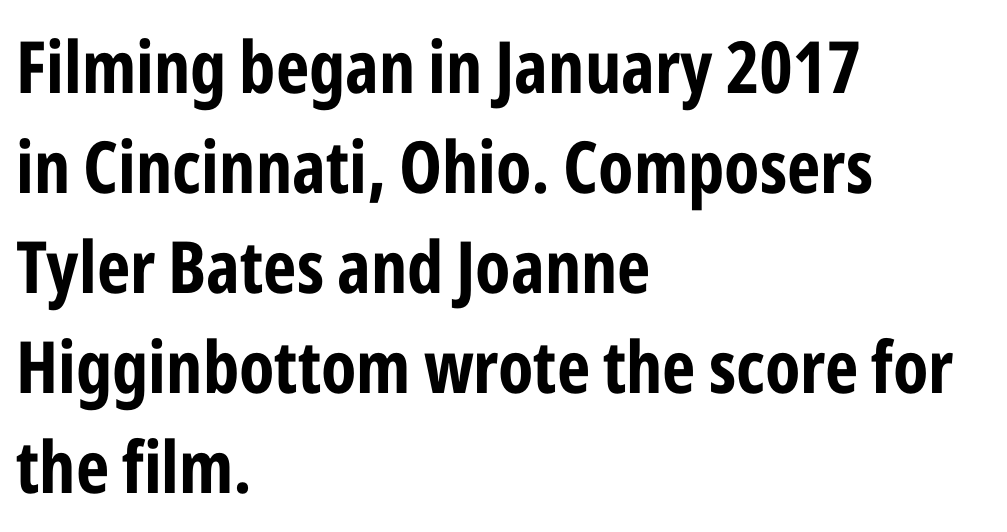
Q: Is the text bold? A: Yes.
Q: Is the text italic (slanted)? A: No, it is upright.
Q: Is the typeface a serif or a sans-serif typeface? A: Sans-serif.
Q: Is the text underlined? A: No.
Q: How is the paragraph aligned? A: Left-aligned.
Q: Is the spacing between letters normal or unusually wide? A: Normal.
Q: Is the spacing between lines tight, normal or loose? A: Normal.
Q: Width (condensed, normal, or wide)? A: Condensed.
Q: Stroke contrast? A: Low.
Q: x-height? A: Medium.
Q: Monospaced? A: No.
